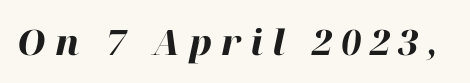
Q: Is the text bold? A: Yes.
Q: Is the text italic (slanted)? A: Yes, it leans right by about 12 degrees.
Q: Is the text underlined? A: No.
Q: Is the spacing between letters normal or unusually wide? A: Unusually wide.
Q: Width (condensed, normal, or wide)? A: Normal.
Q: Stroke contrast? A: High.
Q: x-height? A: Medium.
Q: Monospaced? A: No.
